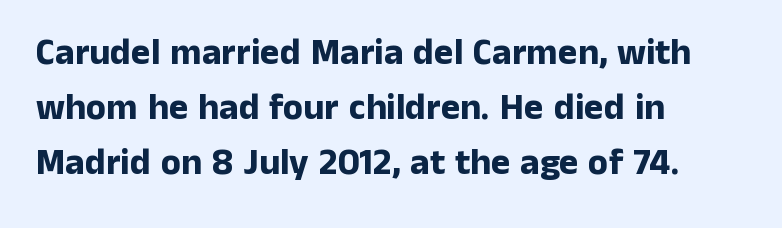
Is this a fixed-width face? No — the glyphs have proportional, varying widths. Plenty of ink on the page — the face is bold. The rendering keeps characters at their native spacing. The passage is arranged the way most books set body copy — flush left. The specimen omits any rule beneath the text block's lines. Notice how the stems are strictly vertical — no italics here.
